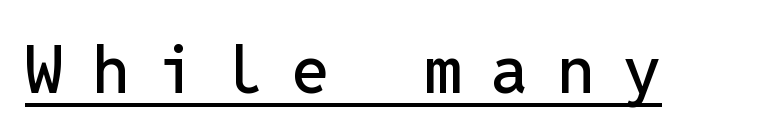
{"serif": "no", "italic": "no", "width": "normal", "stroke_contrast": "low", "x_height": "medium", "monospaced": "yes", "underline": "yes", "letter_spacing": "wide", "letter_spacing_em": 0.43, "glyph_px": 67}
